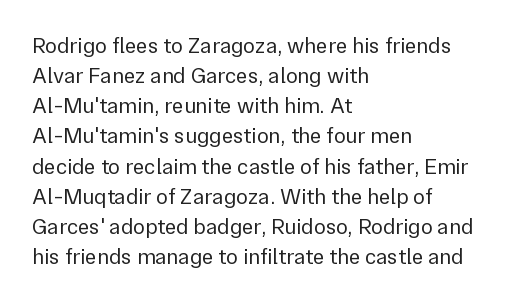
The image shows 22 px text type, upright; set left-aligned, normal line spacing (1.37x), normal letter spacing, not underlined.
